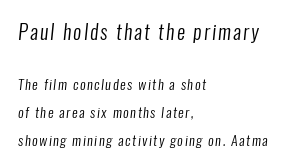
The image shows 20 px text type; set left-aligned, loose line spacing (1.99x), not underlined; the first (top) block is 1.43x larger.
